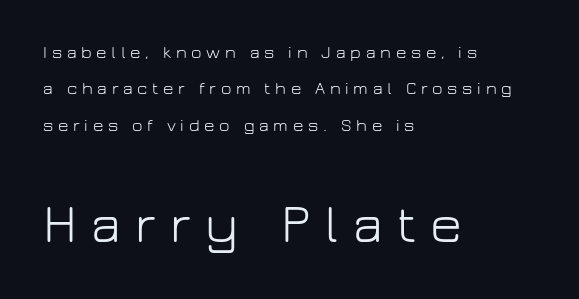
The image shows 55 px light sans-serif type, upright; set left-aligned, loose line spacing (2.02x), unusually wide letter spacing (+0.26 em), not underlined; the second (bottom) block is 3.06x larger; low stroke contrast and a medium x-height.
